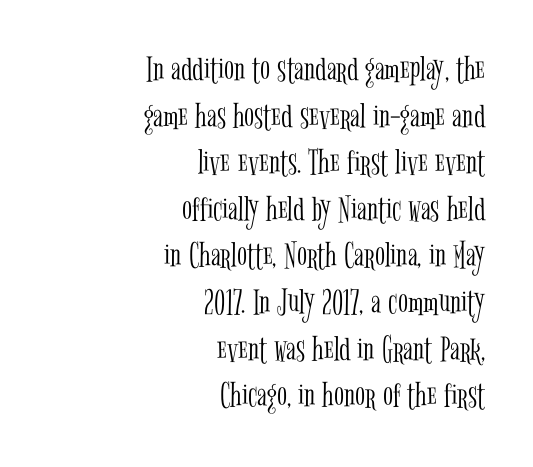
{"serif": "yes", "italic": "no", "bold": "no", "weight": "light", "width": "condensed", "stroke_contrast": "low", "x_height": "medium", "monospaced": "no", "underline": "no", "align": "right", "line_spacing": "normal", "line_spacing_ratio": 1.26, "letter_spacing": "normal", "letter_spacing_em": 0.0, "glyph_px": 37}
